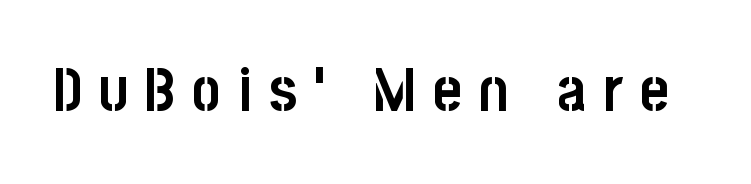
The image shows 61 px semibold, condensed sans-serif type, upright; set unusually wide letter spacing (+0.28 em), not underlined; low stroke contrast and a large x-height.
